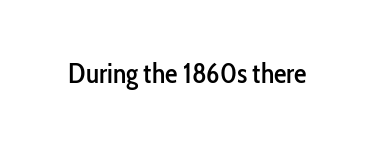
The image shows 28 px condensed sans-serif type, upright; set normal letter spacing, not underlined; low stroke contrast and a medium x-height.
